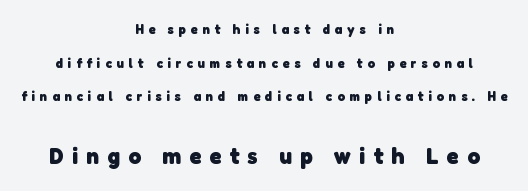
The passage shown stacks its lines with a broad gap. Caption: upper text group reduced, lower text group enlarged. Is the letter spacing exaggerated? Yes — the characters are pushed far apart. Each row of text sits above clean, open space. As a designer I'd log this as weight 700, bold. The rendering positions every line midway between the sides.
